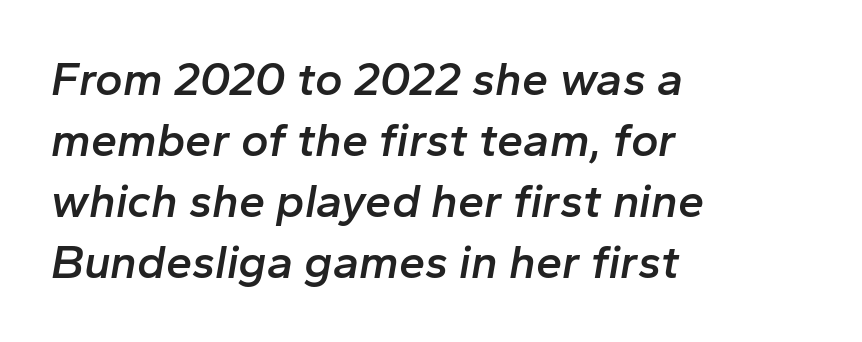
Q: Is the text bold? A: Semi-bold.
Q: Is the text italic (slanted)? A: Yes, it leans right by about 10 degrees.
Q: Is the text underlined? A: No.
Q: How is the paragraph aligned? A: Left-aligned.
Q: Is the spacing between letters normal or unusually wide? A: Normal.
Q: Is the spacing between lines tight, normal or loose? A: Normal.
Q: Width (condensed, normal, or wide)? A: Normal.
Q: Stroke contrast? A: Low.
Q: x-height? A: Medium.
Q: Monospaced? A: No.
